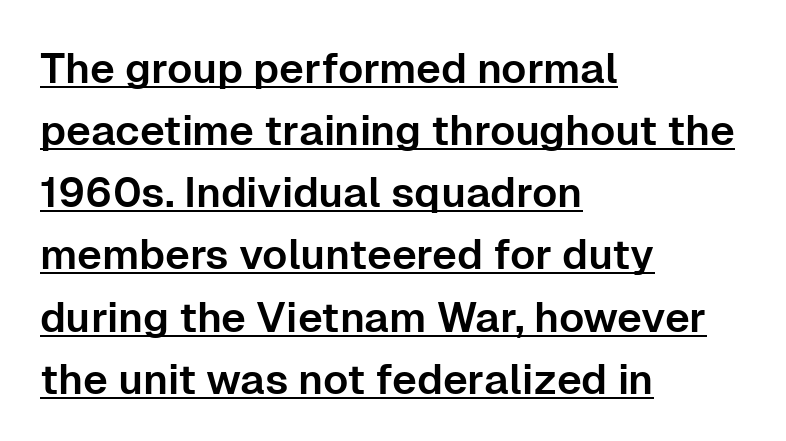
Evenly set lines give the paragraph a standard silhouette. The letters stand upright; this is a roman face. The specimen includes a rule beneath the text block's lines. Note the varied advance widths — an 'i' is clearly narrower than an 'm'. Each line starts at the same left margin while the right side varies.
